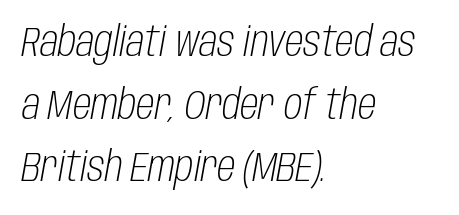
Q: Is the text bold? A: No.
Q: Is the text italic (slanted)? A: Yes, it leans right by about 10 degrees.
Q: Is the text underlined? A: No.
Q: How is the paragraph aligned? A: Left-aligned.
Q: Is the spacing between letters normal or unusually wide? A: Normal.
Q: Is the spacing between lines tight, normal or loose? A: Normal.
Q: Width (condensed, normal, or wide)? A: Condensed.
Q: Stroke contrast? A: Low.
Q: x-height? A: Large.
Q: Monospaced? A: No.
